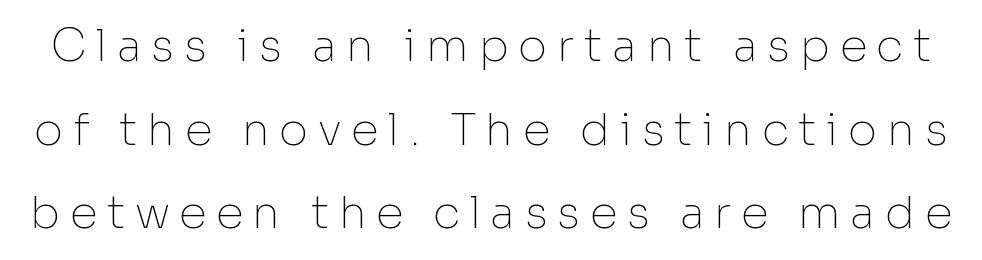
A quiet, ordinary-to-light weight characterises the typeface. If you drew a line through each stem, it would be perfectly vertical. The letters advance in unequal steps, a hallmark of proportional type. Observe the wide spacing: letters keep a clear distance from each other. Stroke terminals: plain, sans-serif.
